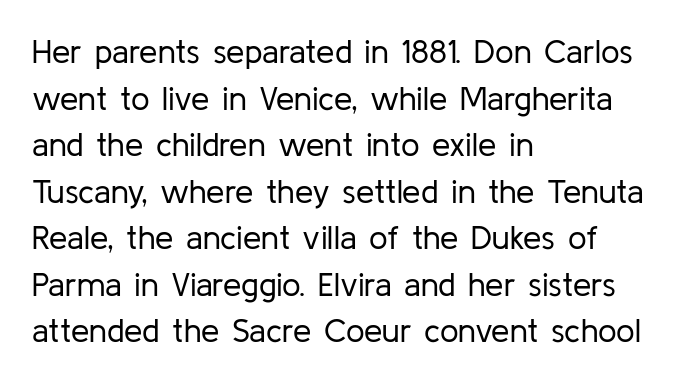
{"serif": "no", "italic": "no", "bold": "no", "weight": "regular", "width": "normal", "stroke_contrast": "low", "x_height": "medium", "monospaced": "no", "underline": "no", "align": "left", "line_spacing": "normal", "line_spacing_ratio": 1.41, "letter_spacing": "normal", "letter_spacing_em": 0.0, "glyph_px": 33}
